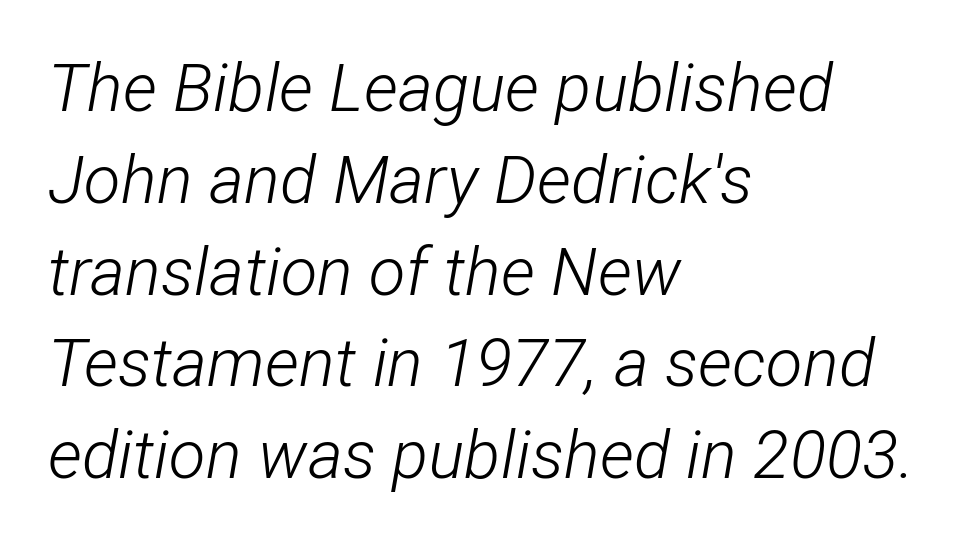
The image shows 67 px light, condensed type, italic (leaning right); set left-aligned, normal line spacing (1.37x), normal letter spacing, not underlined; low stroke contrast and a medium x-height.
